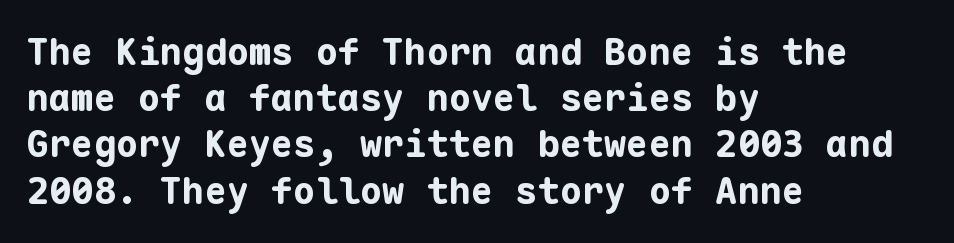
{"serif": "no", "italic": "no", "bold": "yes", "weight": "bold", "width": "normal", "stroke_contrast": "low", "x_height": "medium", "monospaced": "yes", "underline": "no", "align": "left", "line_spacing": "normal", "line_spacing_ratio": 1.25, "letter_spacing": "normal", "letter_spacing_em": 0.0, "glyph_px": 37}
